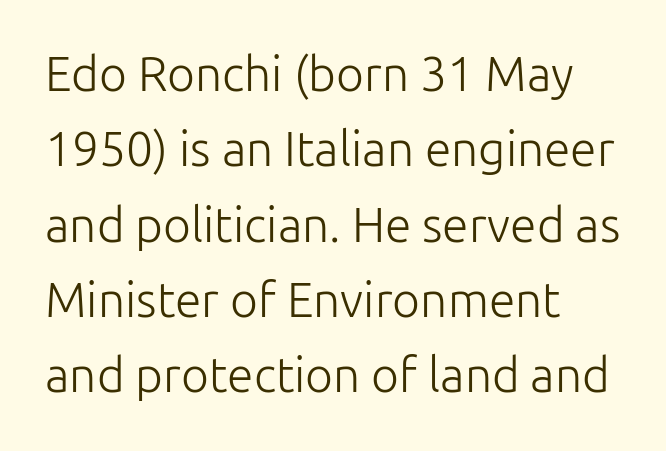
The image shows 48 px light sans-serif type, upright; set left-aligned, normal line spacing (1.57x), normal letter spacing, not underlined; low stroke contrast and a medium x-height.
